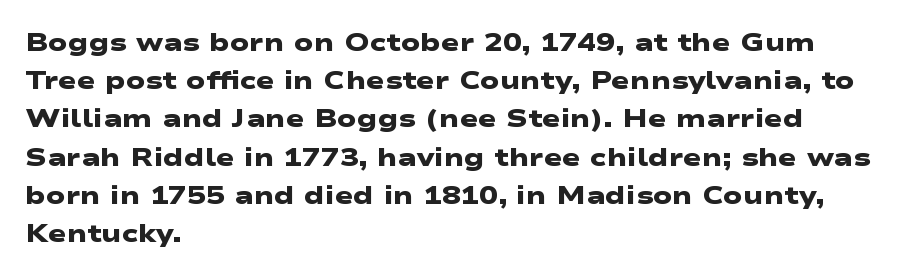
The typesetting leans heavy: a genuine bold. The ragged edge is on the right, which tells us the setting is flush left. Nobody touched the tracking dial on this one. Descenders hang freely into open space. How would I describe the line gaps? Plain and ordinary.
